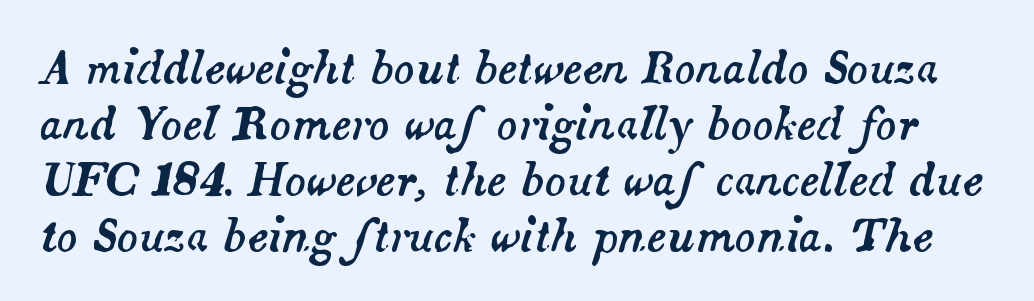
{"italic": "yes", "lean": "right", "slant_degrees": 14, "width": "normal", "stroke_contrast": "medium", "x_height": "small", "monospaced": "no", "underline": "no", "line_spacing": "normal", "line_spacing_ratio": 1.27, "letter_spacing": "normal", "letter_spacing_em": 0.0, "glyph_px": 44}
